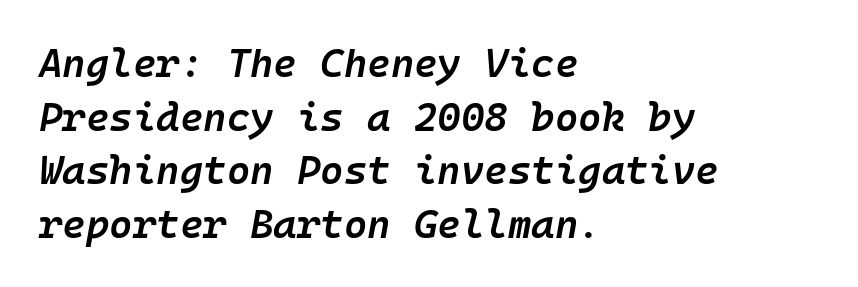
The image shows 40 px semibold type, italic (leaning right); set left-aligned, normal line spacing (1.34x), normal letter spacing, not underlined; low stroke contrast and a medium x-height.
